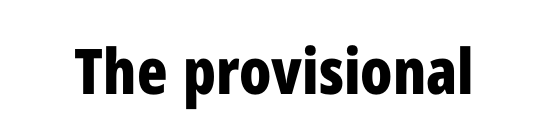
The face used here is a sans, in the tradition of grotesques and geometrics. Proportional: the letters do not fall into vertical columns. Honestly, there is no underline to notice here at all. Italic? Not at all — the glyphs are vertical.
